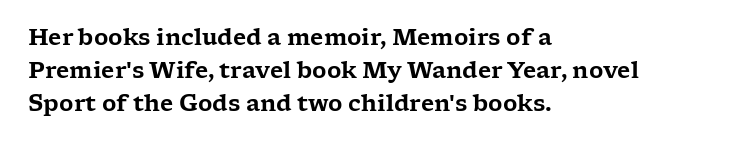
{"italic": "no", "underline": "no", "align": "left", "line_spacing": "normal", "line_spacing_ratio": 1.51, "letter_spacing": "normal", "letter_spacing_em": 0.0, "glyph_px": 22}
